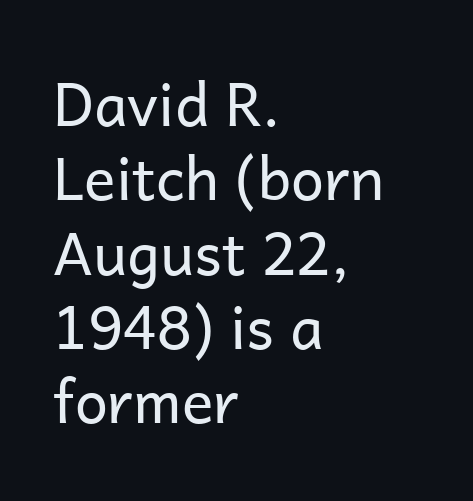
Q: Is the text bold? A: No.
Q: Is the text italic (slanted)? A: No, it is upright.
Q: Is the typeface a serif or a sans-serif typeface? A: Sans-serif.
Q: Is the text underlined? A: No.
Q: How is the paragraph aligned? A: Left-aligned.
Q: Is the spacing between letters normal or unusually wide? A: Normal.
Q: Is the spacing between lines tight, normal or loose? A: Normal.
Q: Width (condensed, normal, or wide)? A: Normal.
Q: Stroke contrast? A: Low.
Q: x-height? A: Medium.
Q: Monospaced? A: No.
